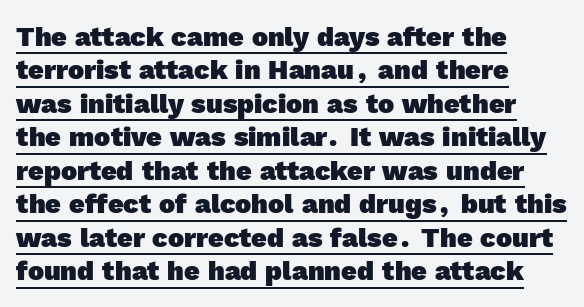
{"bold": "yes", "underline": "yes", "align": "left", "line_spacing_ratio": 1.24, "letter_spacing": "normal", "letter_spacing_em": 0.0, "glyph_px": 27}
